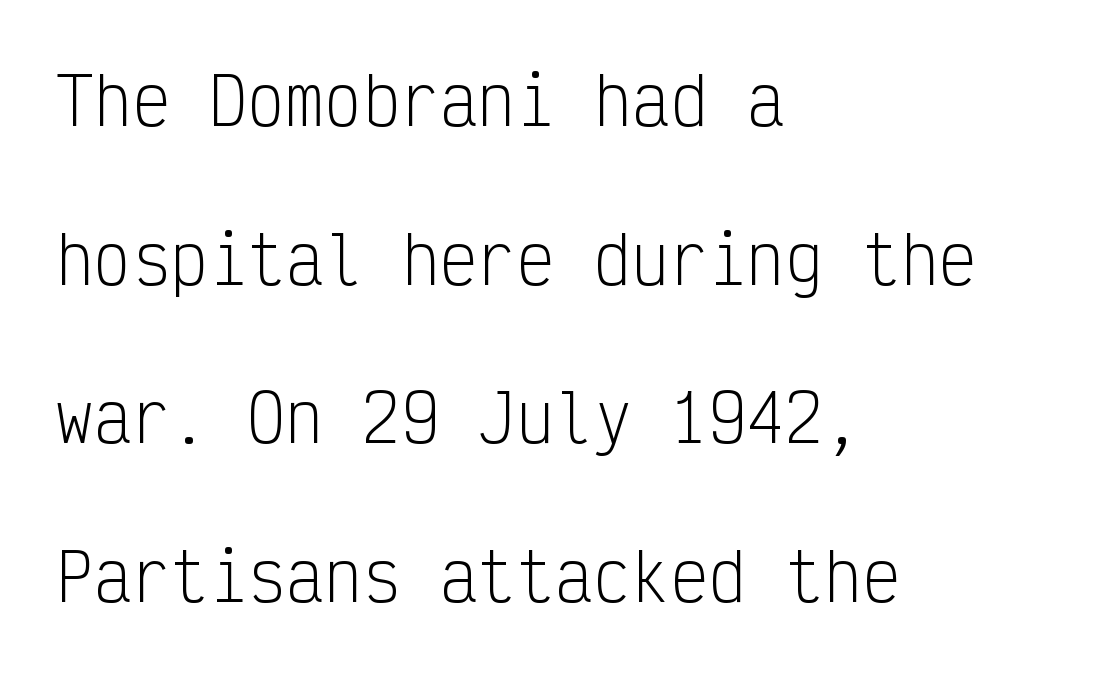
The image shows 64 px light, condensed sans-serif type, upright, monospaced; set left-aligned, loose line spacing (2.48x), normal letter spacing, not underlined; low stroke contrast and a medium x-height.
